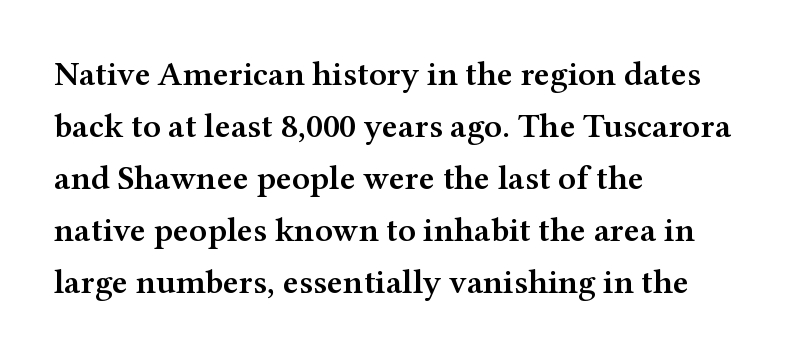
{"serif": "yes", "italic": "no", "bold": "semi", "weight": "semibold", "width": "wide", "stroke_contrast": "medium", "x_height": "medium", "monospaced": "no", "underline": "no", "align": "left", "line_spacing": "normal", "line_spacing_ratio": 1.53, "letter_spacing": "normal", "letter_spacing_em": 0.0, "glyph_px": 34}
